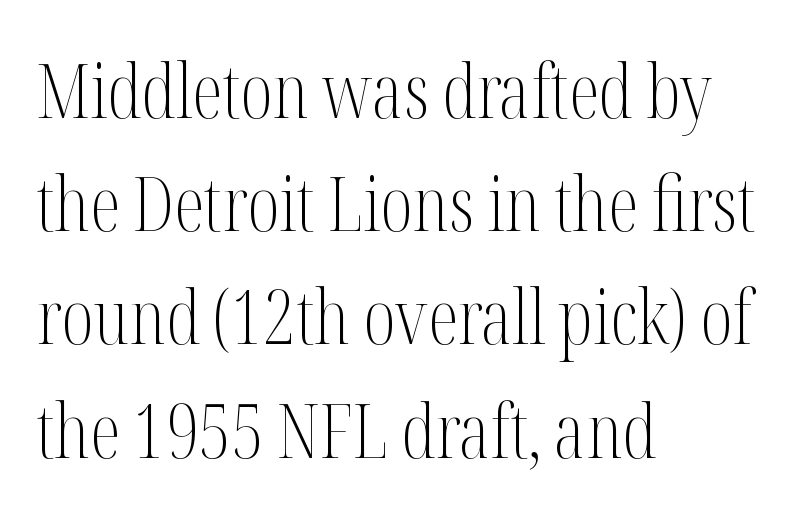
Q: Is the text bold? A: No.
Q: Is the text italic (slanted)? A: No, it is upright.
Q: Is the typeface a serif or a sans-serif typeface? A: Serif.
Q: Is the text underlined? A: No.
Q: How is the paragraph aligned? A: Left-aligned.
Q: Is the spacing between letters normal or unusually wide? A: Normal.
Q: Is the spacing between lines tight, normal or loose? A: Normal.
Q: Width (condensed, normal, or wide)? A: Condensed.
Q: Stroke contrast? A: Medium.
Q: x-height? A: Medium.
Q: Monospaced? A: No.
